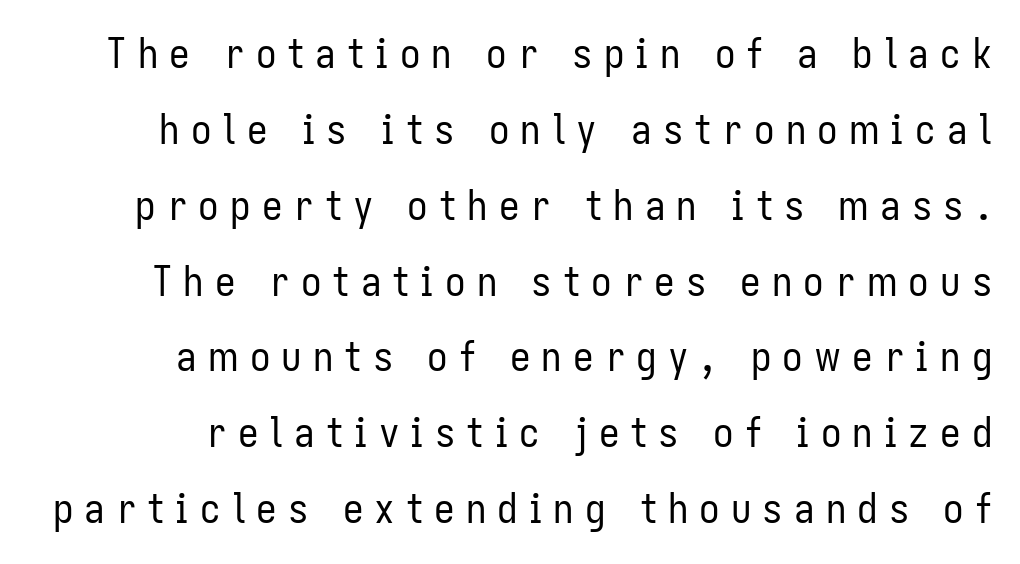
{"serif": "no", "italic": "no", "bold": "no", "weight": "regular", "width": "condensed", "stroke_contrast": "low", "x_height": "medium", "monospaced": "no", "underline": "no", "align": "right", "line_spacing_ratio": 1.85, "letter_spacing": "wide", "letter_spacing_em": 0.27, "glyph_px": 41}
